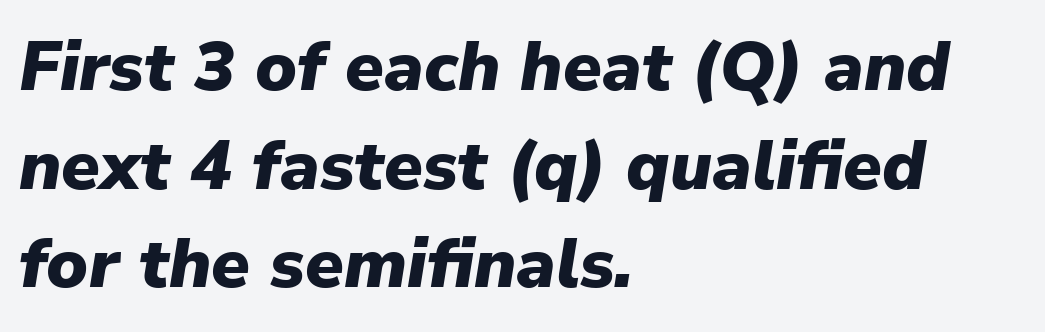
Q: Is the text bold? A: Yes.
Q: Is the text italic (slanted)? A: Yes, it leans right by about 9 degrees.
Q: Is the text underlined? A: No.
Q: How is the paragraph aligned? A: Left-aligned.
Q: Is the spacing between letters normal or unusually wide? A: Normal.
Q: Is the spacing between lines tight, normal or loose? A: Normal.
Q: Width (condensed, normal, or wide)? A: Normal.
Q: Stroke contrast? A: Low.
Q: x-height? A: Medium.
Q: Monospaced? A: No.
